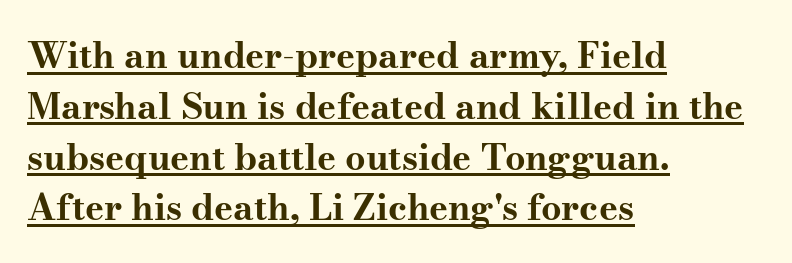
This is the regular roman posture of the typeface. The passage shown stacks its lines at a standard gap. The setting favours the left margin, as ordinary paragraphs usually do. Is this a sans? No — the strokes have serifs. Is there an underline? Yes — a line sits under the letters. Spacing between characters is what you'd get straight out of the box.
